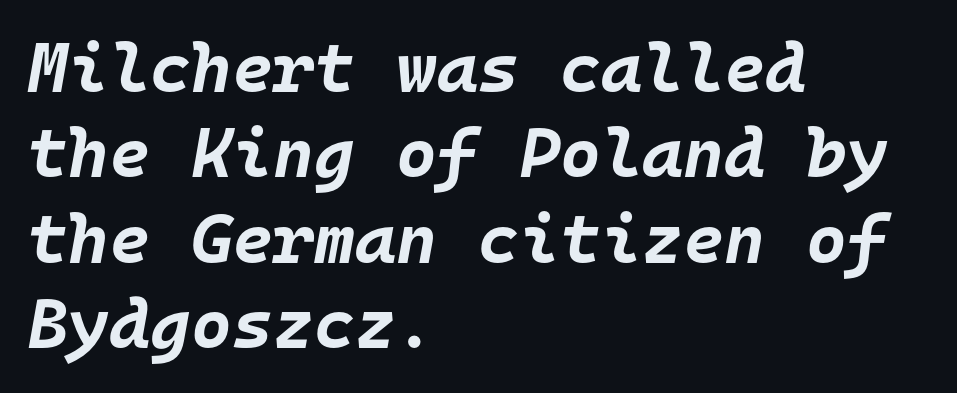
{"italic": "yes", "lean": "right", "slant_degrees": 10, "bold": "yes", "weight": "bold", "width": "normal", "stroke_contrast": "low", "x_height": "large", "monospaced": "yes", "underline": "no", "align": "left", "line_spacing_ratio": 1.22, "letter_spacing": "normal", "letter_spacing_em": 0.0, "glyph_px": 70}
